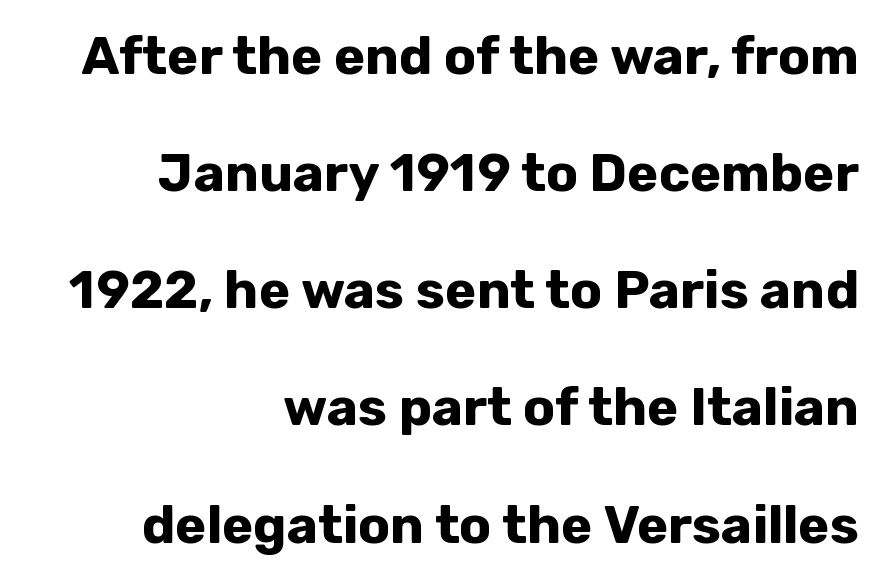
The image shows 53 px bold sans-serif type, upright; set right-aligned, loose line spacing (2.21x), normal letter spacing, not underlined; low stroke contrast and a medium x-height.
